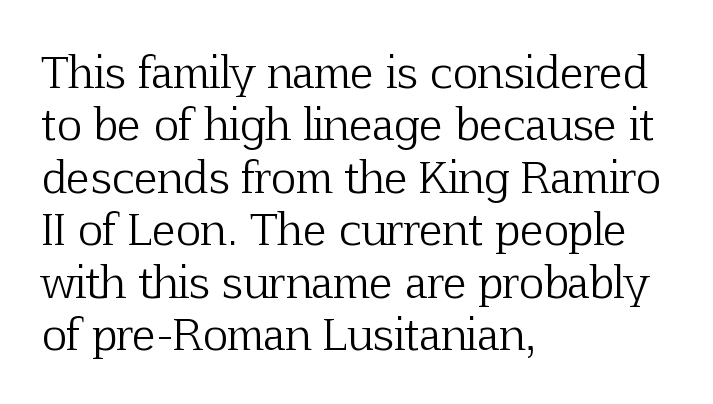
{"serif": "yes", "italic": "no", "bold": "no", "weight": "light", "width": "normal", "stroke_contrast": "low", "x_height": "medium", "monospaced": "no", "underline": "no", "align": "left", "line_spacing_ratio": 1.22, "letter_spacing": "normal", "letter_spacing_em": 0.0, "glyph_px": 43}
